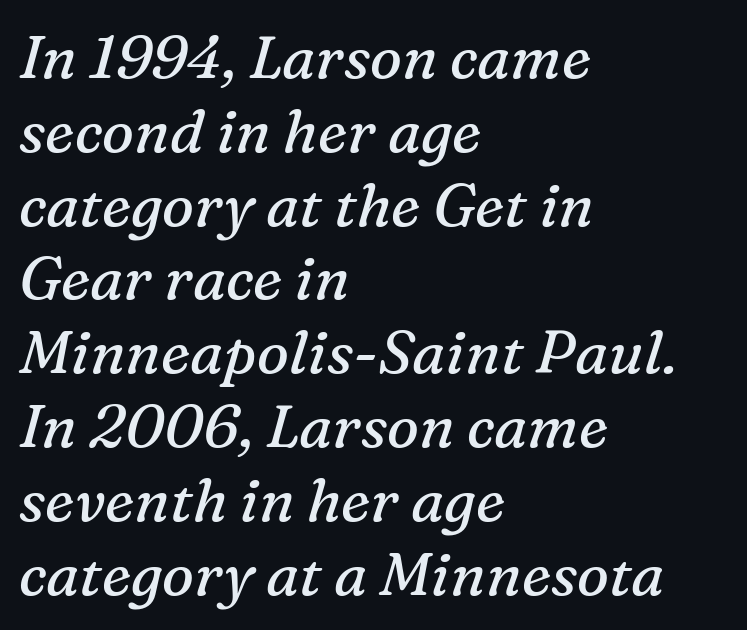
{"serif": "yes", "italic": "yes", "lean": "right", "slant_degrees": 16, "bold": "no", "weight": "regular", "width": "normal", "stroke_contrast": "medium", "x_height": "medium", "monospaced": "no", "underline": "no", "align": "left", "line_spacing_ratio": 1.23, "letter_spacing": "normal", "letter_spacing_em": 0.0, "glyph_px": 60}
